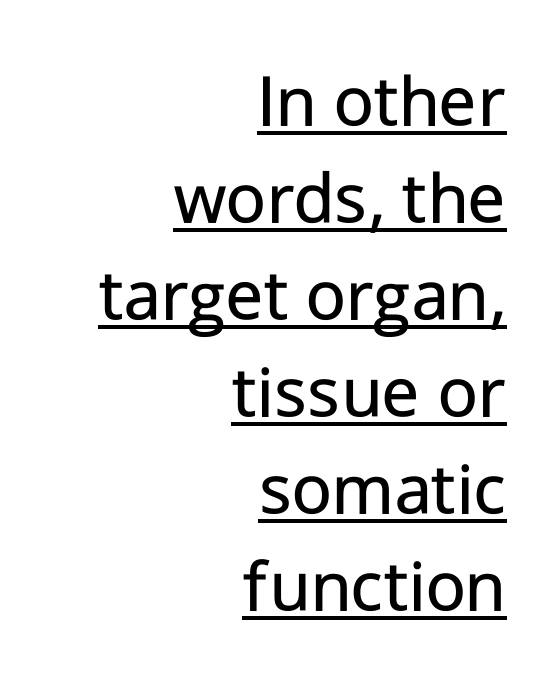
The image shows 77 px regular-weight sans-serif type, upright; set right-aligned, normal line spacing (1.26x), normal letter spacing, underlined; low stroke contrast and a medium x-height.
